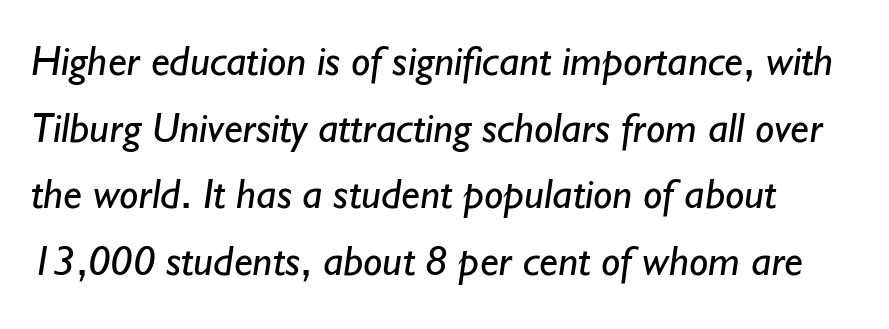
The image shows 43 px regular-weight sans-serif type; set normal line spacing (1.55x), normal letter spacing, not underlined; low stroke contrast and a small x-height.
